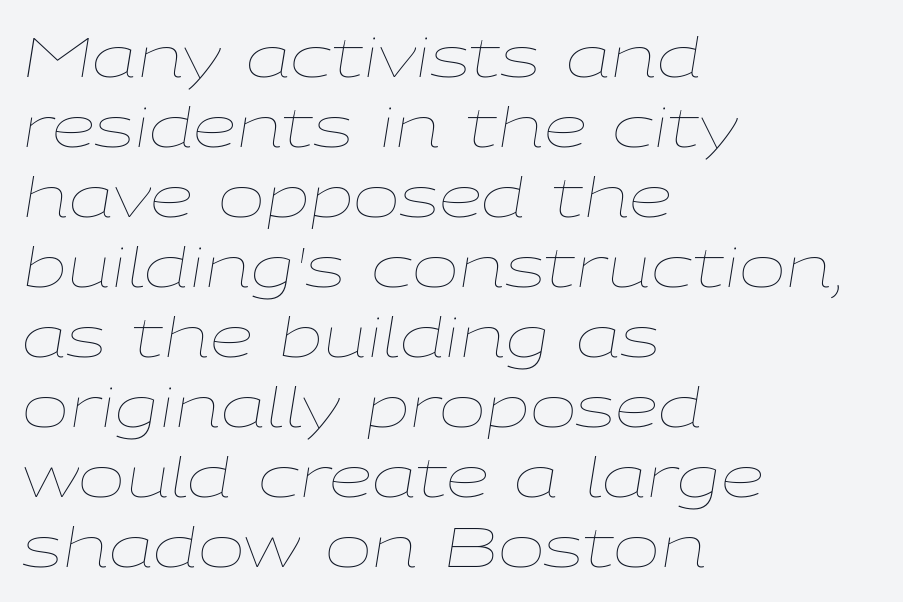
Q: Is the text bold? A: No.
Q: Is the text italic (slanted)? A: Yes, it leans right by about 9 degrees.
Q: Is the text underlined? A: No.
Q: How is the paragraph aligned? A: Left-aligned.
Q: Is the spacing between letters normal or unusually wide? A: Normal.
Q: Is the spacing between lines tight, normal or loose? A: Normal.
Q: Width (condensed, normal, or wide)? A: Wide.
Q: Stroke contrast? A: Low.
Q: x-height? A: Medium.
Q: Monospaced? A: No.
